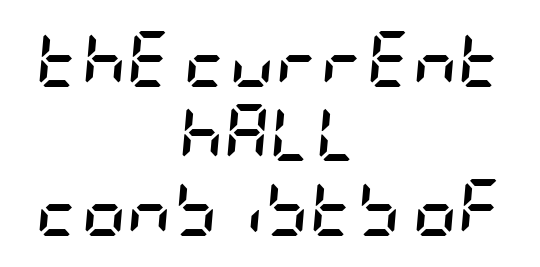
The image shows 56 px semibold, condensed type, italic (leaning right); set centered, normal line spacing (1.33x), normal letter spacing, not underlined; low stroke contrast and a large x-height.
